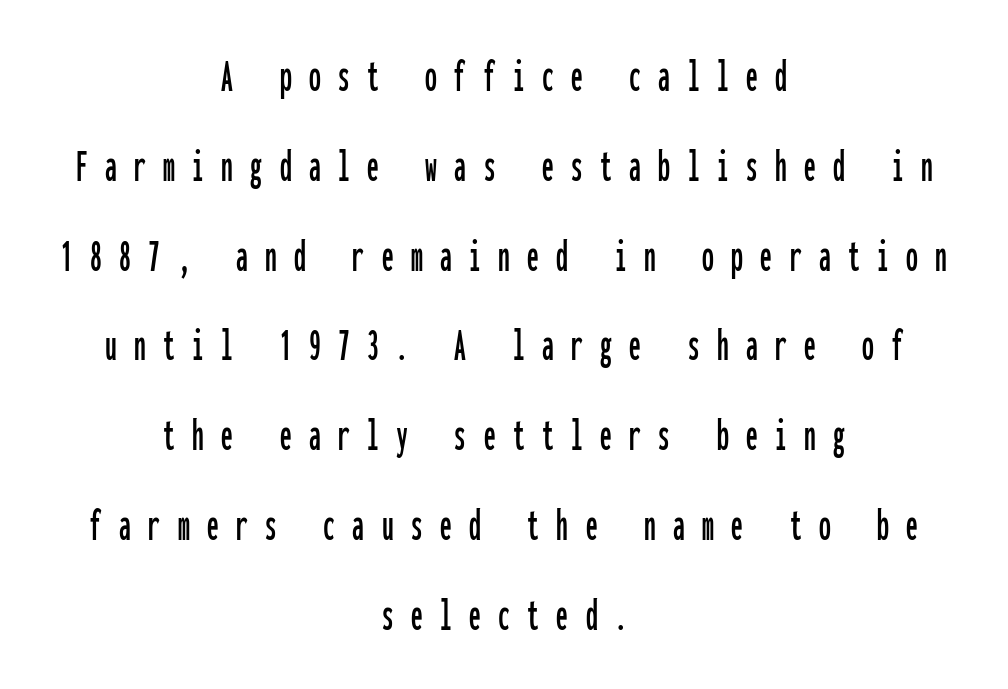
Q: Is the text italic (slanted)? A: No, it is upright.
Q: Is the typeface a serif or a sans-serif typeface? A: Sans-serif.
Q: Is the text underlined? A: No.
Q: How is the paragraph aligned? A: Centered.
Q: Is the spacing between letters normal or unusually wide? A: Unusually wide.
Q: Is the spacing between lines tight, normal or loose? A: Loose.
Q: Width (condensed, normal, or wide)? A: Condensed.
Q: Stroke contrast? A: Low.
Q: x-height? A: Medium.
Q: Monospaced? A: Yes.
